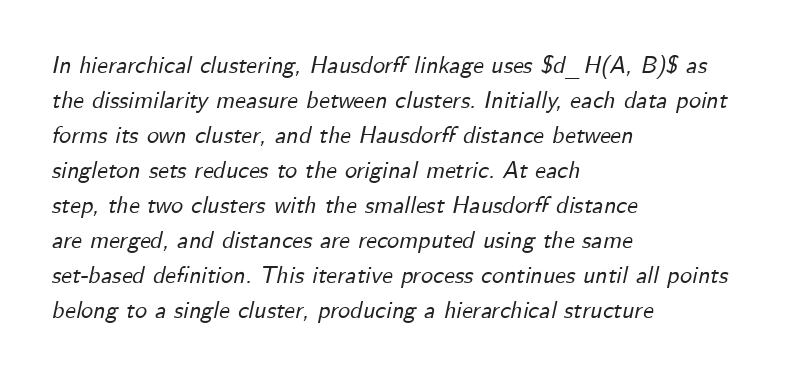
The words here are not underlined. A student would call this left alignment; a typographer would say flush left, rag right. The vertical gap from one line to the next is medium. The tracking reads as untouched default to a designer's eye.
